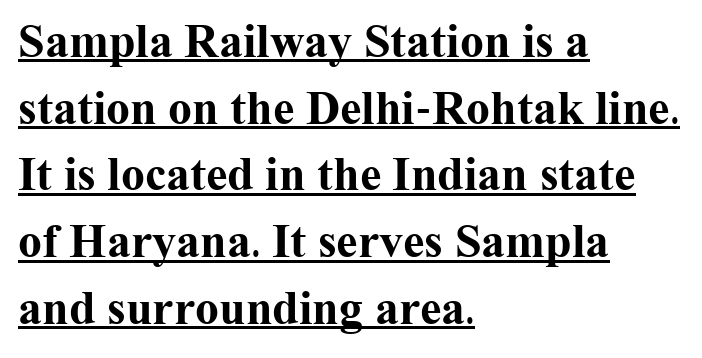
{"serif": "yes", "italic": "no", "bold": "yes", "weight": "bold", "width": "normal", "stroke_contrast": "medium", "x_height": "medium", "monospaced": "no", "underline": "yes", "align": "left", "line_spacing": "normal", "line_spacing_ratio": 1.39, "letter_spacing": "normal", "letter_spacing_em": 0.0, "glyph_px": 48}
